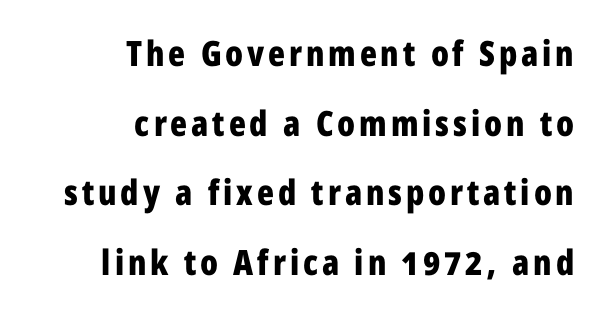
Q: Is the text bold? A: Yes.
Q: Is the text italic (slanted)? A: No, it is upright.
Q: Is the typeface a serif or a sans-serif typeface? A: Sans-serif.
Q: Is the text underlined? A: No.
Q: How is the paragraph aligned? A: Right-aligned.
Q: Is the spacing between lines tight, normal or loose? A: Loose.
Q: Width (condensed, normal, or wide)? A: Condensed.
Q: Stroke contrast? A: Low.
Q: x-height? A: Medium.
Q: Monospaced? A: No.
